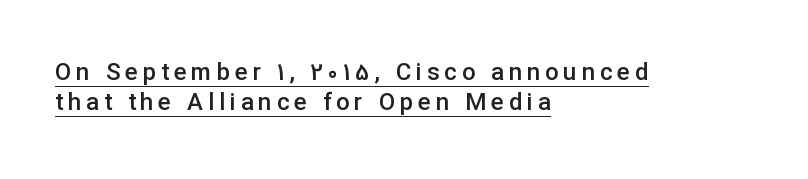
Caption: semibold face, moderately heavy strokes. A typographer would call this underscored text. The lines are quadded left. The rendering inserts visible extra space after every character.
